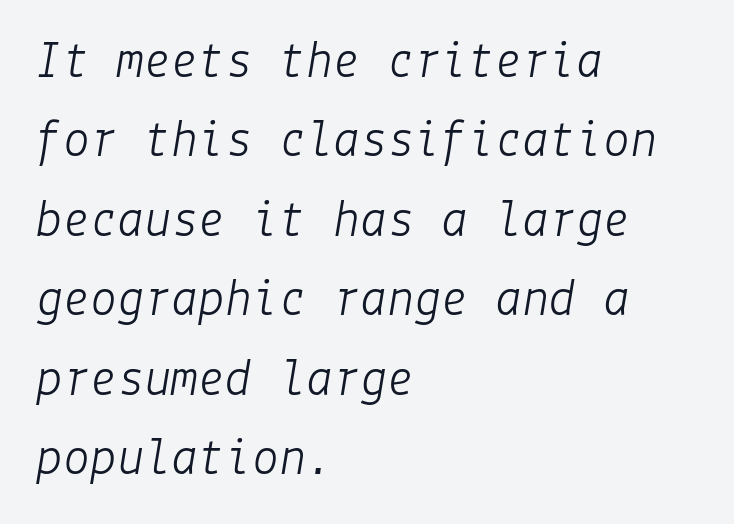
If you drew a ruler down the left edge, every line would touch it. Quick note: interline space is typical. A typesetter would mark this as italic. Honestly, there is no underline to notice here at all.
